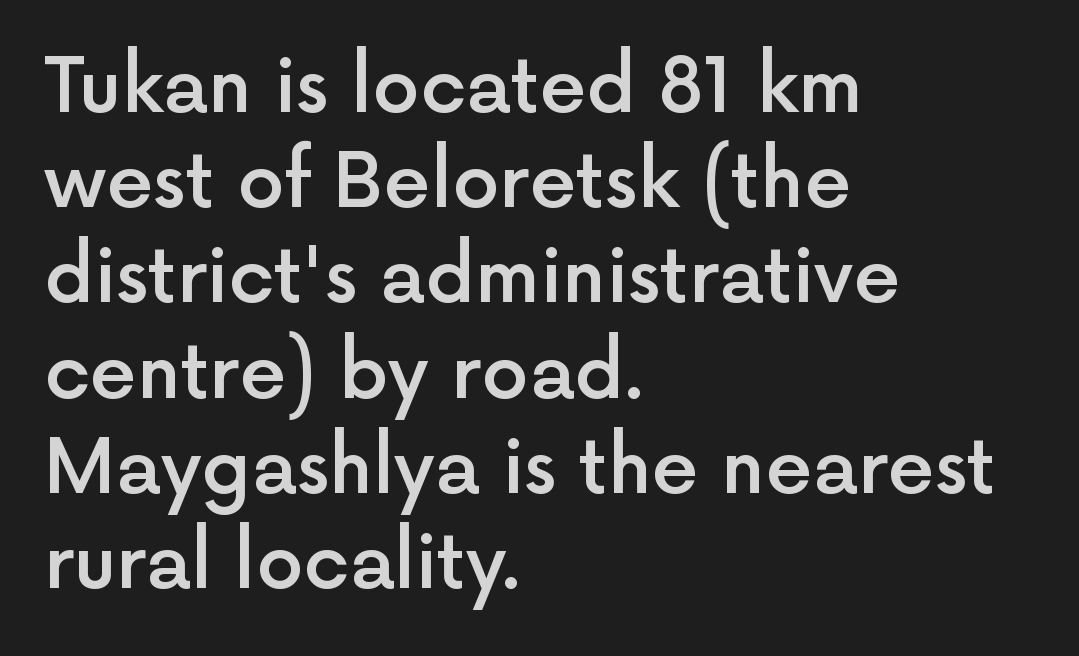
Q: Is the text bold? A: Semi-bold.
Q: Is the text italic (slanted)? A: No, it is upright.
Q: Is the typeface a serif or a sans-serif typeface? A: Sans-serif.
Q: Is the text underlined? A: No.
Q: How is the paragraph aligned? A: Left-aligned.
Q: Is the spacing between letters normal or unusually wide? A: Normal.
Q: Is the spacing between lines tight, normal or loose? A: Normal.
Q: Width (condensed, normal, or wide)? A: Normal.
Q: x-height? A: Medium.
Q: Monospaced? A: No.
